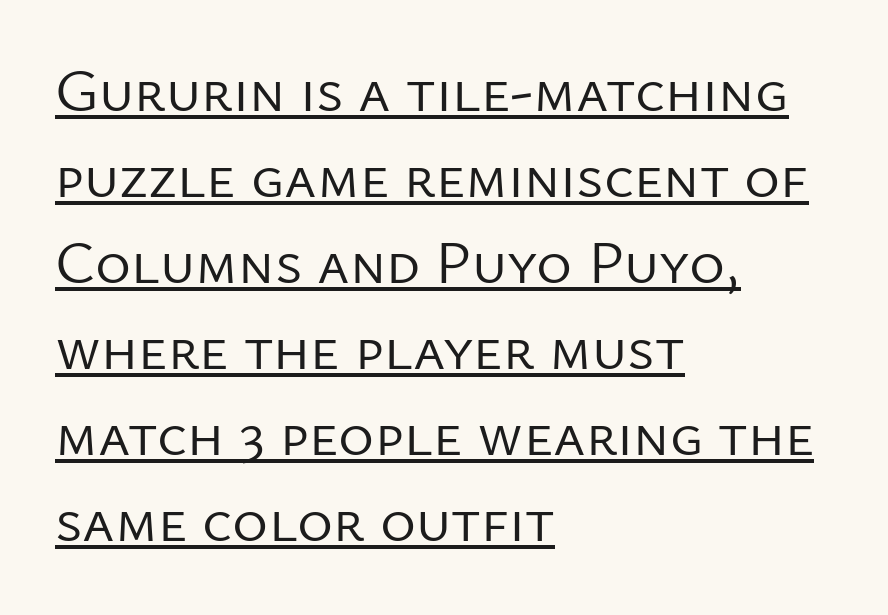
The image shows 61 px regular-weight sans-serif type, upright; set left-aligned, normal line spacing (1.41x), normal letter spacing, underlined; low stroke contrast and a medium x-height.
